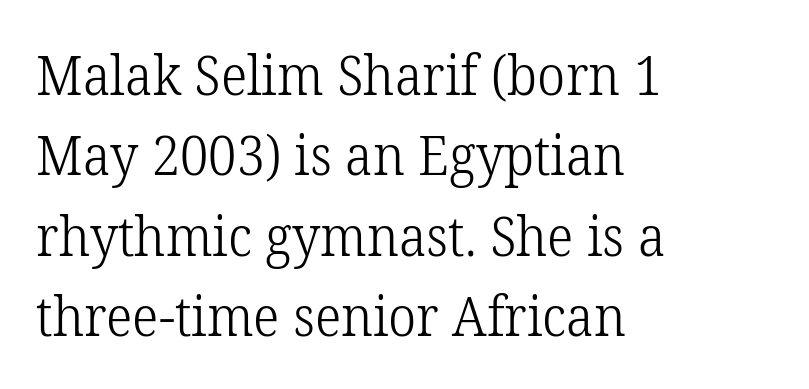
The lettering holds an erect, upright posture throughout. Rows of type keep a routine distance in the vertical direction. These glyphs show unthickened strokes, regular width or finer. Is the letter spacing exaggerated? No — it looks like the ordinary default. Reading down the block, your eye returns to a fixed left position each line. Decoration check: the copy has no underline.
